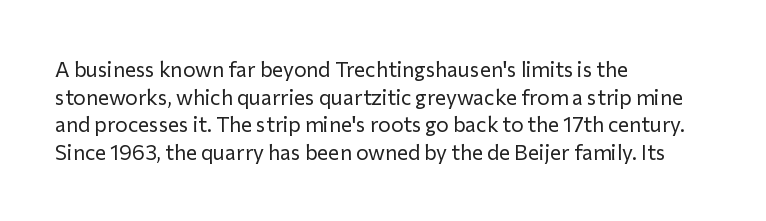
Every stem runs plumb, perpendicular to the baseline. Leftover space on each line is placed entirely after the last word. Check the space under the baseline: it is left empty. This reads as an unemphasized weight, regular at the heaviest. Caption: standard tracking, unaltered.
